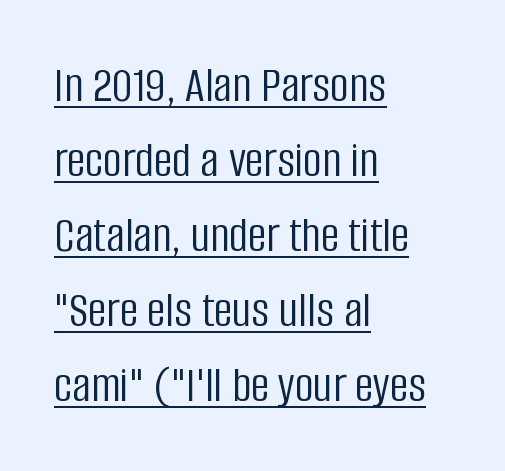
The image shows 52 px light, condensed sans-serif type, upright; set left-aligned, normal line spacing (1.44x), normal letter spacing, underlined; low stroke contrast and a large x-height.
